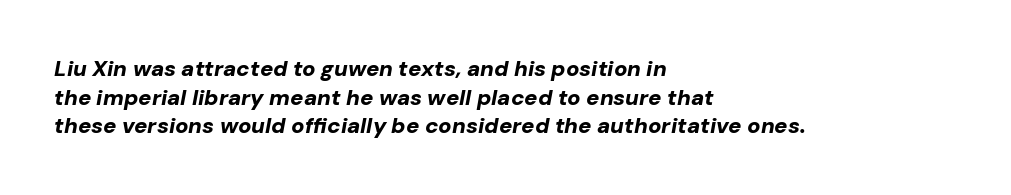
Q: Is the text bold? A: Yes.
Q: Is the text italic (slanted)? A: Yes, it leans right by about 10 degrees.
Q: Is the text underlined? A: No.
Q: How is the paragraph aligned? A: Left-aligned.
Q: Is the spacing between letters normal or unusually wide? A: Normal.
Q: Is the spacing between lines tight, normal or loose? A: Normal.
